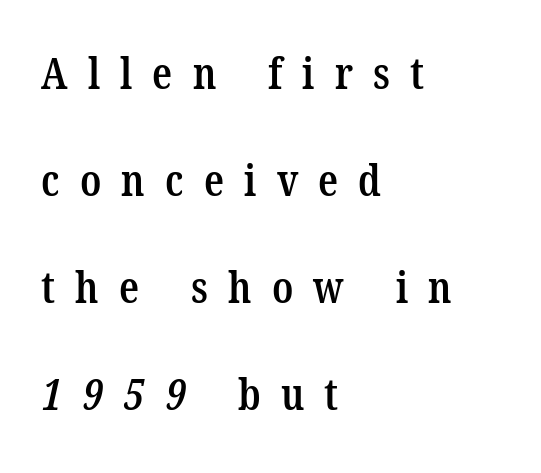
Compared with typical body copy, the letter spacing here is much looser. Compared with a centered layout, this one pins lines to the left instead. Typographically, this falls in the serif category. Semibold letterforms, between regular and bold.
